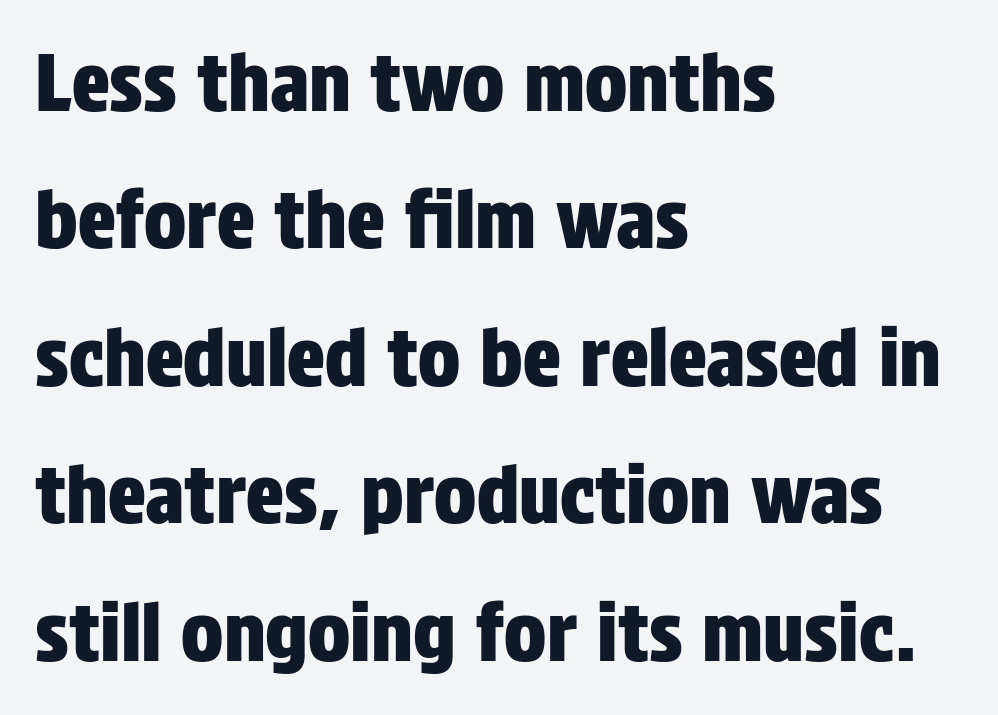
This sample uses plain, unmodified letter spacing. If you drew a line through each stem, it would be perfectly vertical. Note the varied advance widths — an 'i' is clearly narrower than an 'm'. The glyphs in this specimen are sans serif. These lines stack with their left ends in a neat column.
